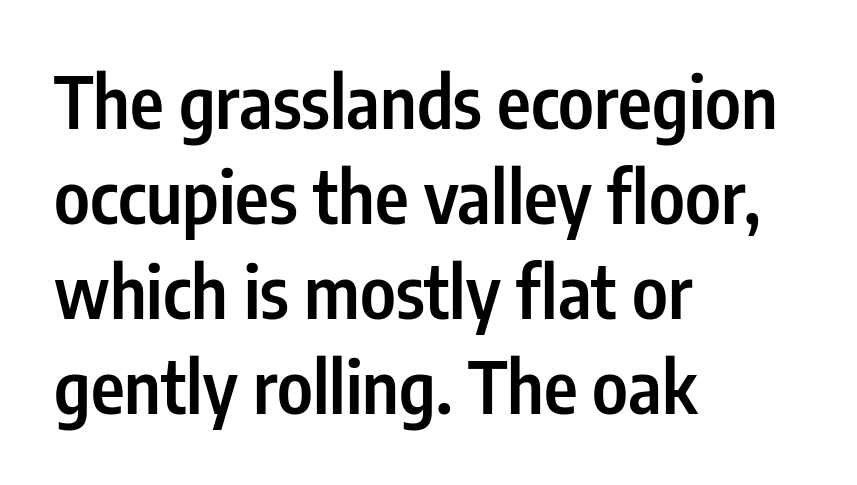
Q: Is the text bold? A: Semi-bold.
Q: Is the text italic (slanted)? A: No, it is upright.
Q: Is the typeface a serif or a sans-serif typeface? A: Sans-serif.
Q: Is the text underlined? A: No.
Q: How is the paragraph aligned? A: Left-aligned.
Q: Is the spacing between letters normal or unusually wide? A: Normal.
Q: Is the spacing between lines tight, normal or loose? A: Normal.
Q: Width (condensed, normal, or wide)? A: Condensed.
Q: Stroke contrast? A: Low.
Q: x-height? A: Medium.
Q: Monospaced? A: No.
